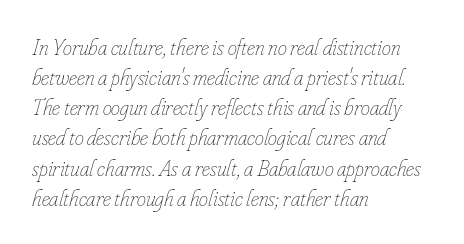
A clean baseline with only descenders dipping below it. The designer left line spacing at the default. Notice how the passage keeps a crisp vertical edge on the left only. The font's italic variant was chosen for this text.
